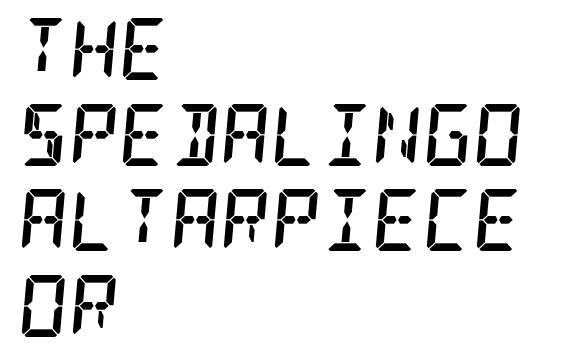
Q: Is the text bold? A: Yes.
Q: Is the text italic (slanted)? A: Yes, it leans right by about 5 degrees.
Q: Is the typeface a serif or a sans-serif typeface? A: Serif.
Q: Is the text underlined? A: No.
Q: How is the paragraph aligned? A: Left-aligned.
Q: Is the spacing between letters normal or unusually wide? A: Normal.
Q: Is the spacing between lines tight, normal or loose? A: Normal.
Q: Width (condensed, normal, or wide)? A: Condensed.
Q: Stroke contrast? A: Low.
Q: x-height? A: Large.
